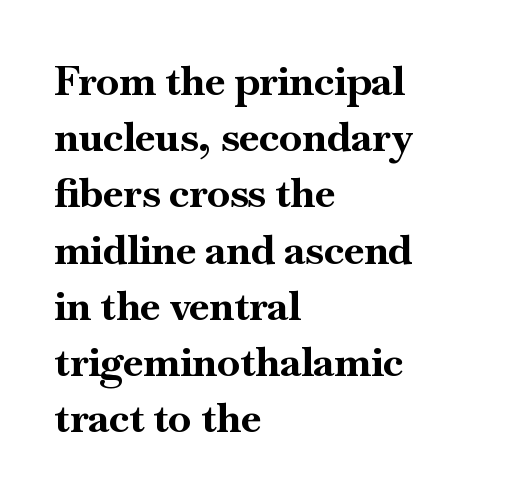
{"serif": "yes", "italic": "no", "bold": "yes", "weight": "bold", "width": "normal", "stroke_contrast": "high", "x_height": "small", "monospaced": "no", "underline": "no", "align": "left", "line_spacing": "normal", "line_spacing_ratio": 1.37, "letter_spacing": "normal", "letter_spacing_em": 0.0, "glyph_px": 41}
